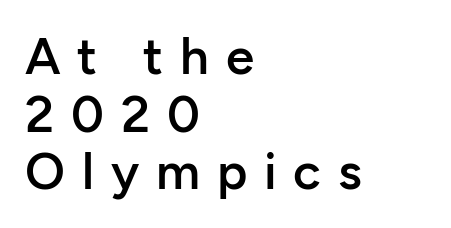
Q: Is the text bold? A: Semi-bold.
Q: Is the text italic (slanted)? A: No, it is upright.
Q: Is the typeface a serif or a sans-serif typeface? A: Sans-serif.
Q: Is the text underlined? A: No.
Q: How is the paragraph aligned? A: Left-aligned.
Q: Is the spacing between letters normal or unusually wide? A: Unusually wide.
Q: Is the spacing between lines tight, normal or loose? A: Tight.
Q: Width (condensed, normal, or wide)? A: Normal.
Q: Stroke contrast? A: Low.
Q: x-height? A: Medium.
Q: Monospaced? A: No.
